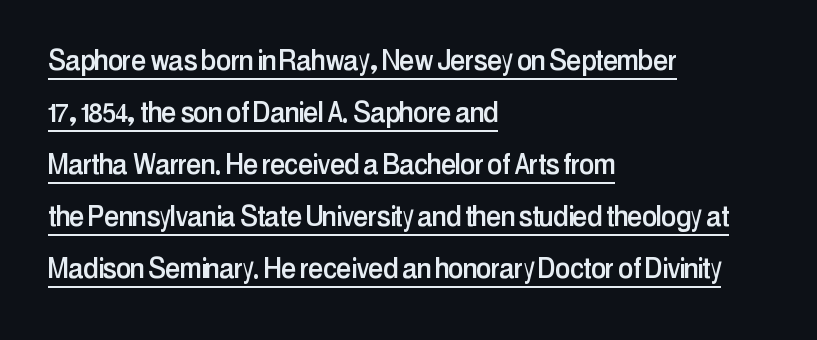
{"serif": "no", "italic": "no", "width": "condensed", "stroke_contrast": "low", "x_height": "medium", "monospaced": "no", "underline": "yes", "align": "left", "line_spacing": "normal", "line_spacing_ratio": 1.53, "letter_spacing": "normal", "letter_spacing_em": 0.0, "glyph_px": 34}
